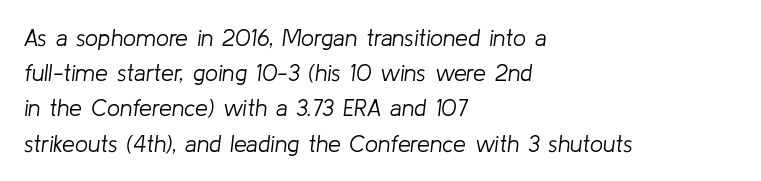
{"italic": "yes", "lean": "right", "slant_degrees": 8, "bold": "no", "underline": "no", "align": "left", "line_spacing": "normal", "line_spacing_ratio": 1.53, "letter_spacing": "normal", "letter_spacing_em": 0.0, "glyph_px": 23}
